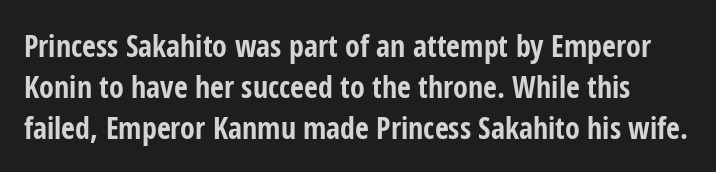
Nope, not italic — everything's standing straight. The passage shown stacks its lines at a standard gap. Do the characters align in a grid? No, the font is proportional. A sans-serif font was chosen for this passage. Default kerning and tracking; the words read as compact shapes.
